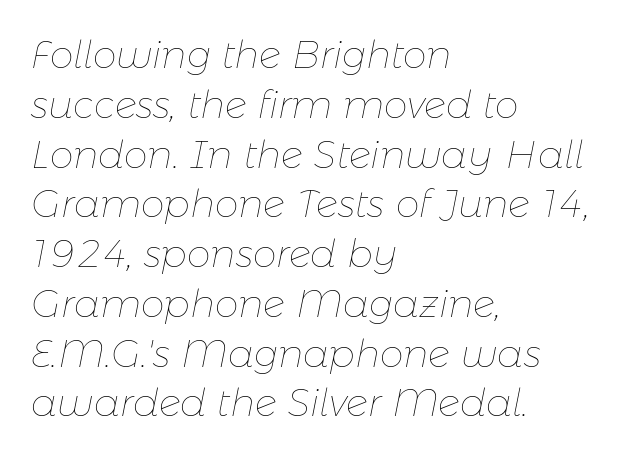
The horizontal fit of the characters is conventional and even. Spacing verdict: proportional, widths tailored to each character. Slanted lettering throughout. The area under the type is left untouched. No heavy texture on the line: the type isn't bold.
